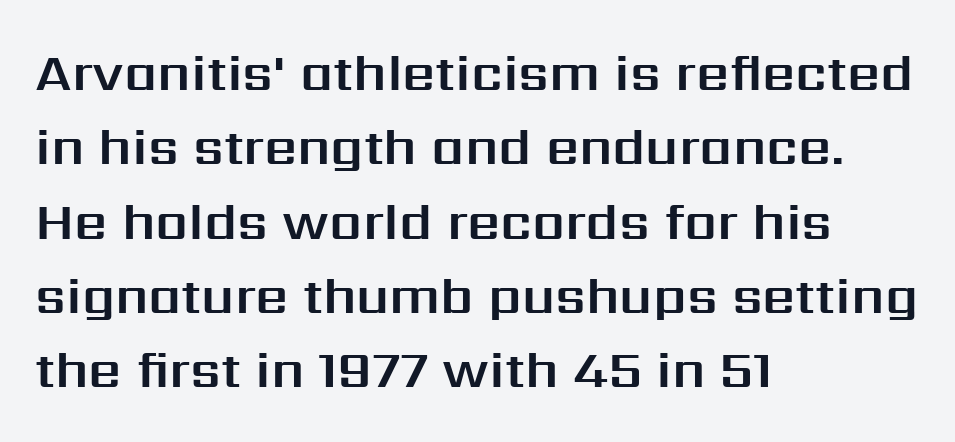
{"serif": "no", "italic": "no", "width": "normal", "stroke_contrast": "medium", "x_height": "medium", "monospaced": "no", "underline": "no", "align": "left", "line_spacing": "normal", "line_spacing_ratio": 1.43, "letter_spacing": "normal", "letter_spacing_em": 0.0, "glyph_px": 52}
